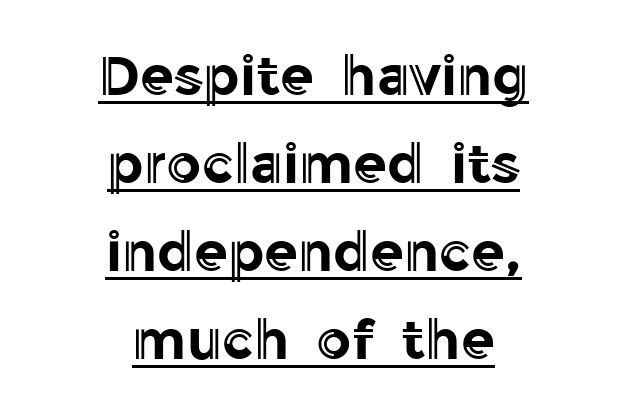
The image shows 55 px text type, upright; set centered, normal line spacing (1.6x), normal letter spacing, underlined; a medium x-height.
